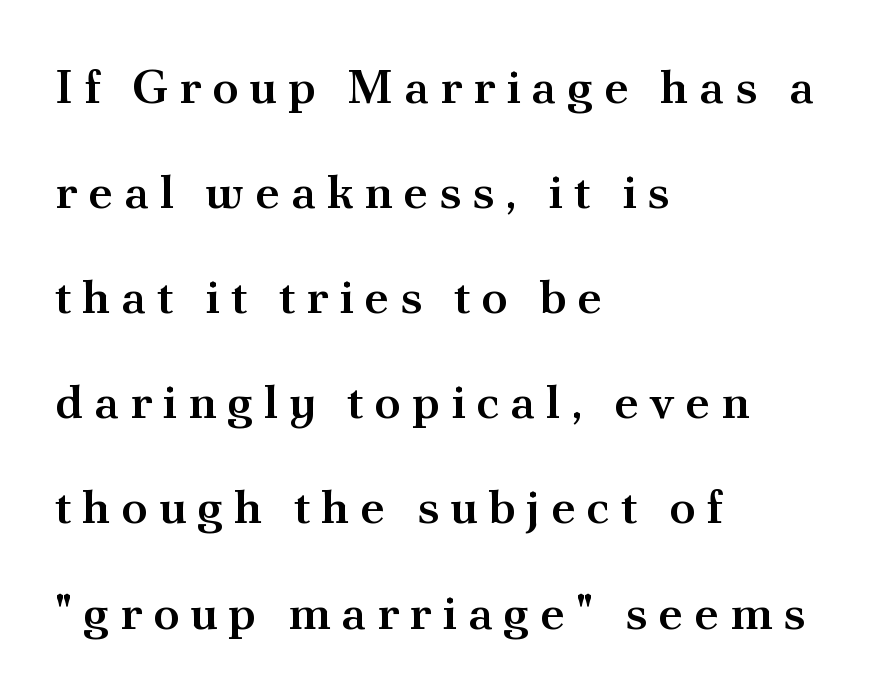
Q: Is the text bold? A: Semi-bold.
Q: Is the text italic (slanted)? A: No, it is upright.
Q: Is the typeface a serif or a sans-serif typeface? A: Serif.
Q: Is the text underlined? A: No.
Q: How is the paragraph aligned? A: Left-aligned.
Q: Is the spacing between letters normal or unusually wide? A: Unusually wide.
Q: Is the spacing between lines tight, normal or loose? A: Loose.
Q: Width (condensed, normal, or wide)? A: Normal.
Q: Stroke contrast? A: Medium.
Q: x-height? A: Small.
Q: Monospaced? A: No.
